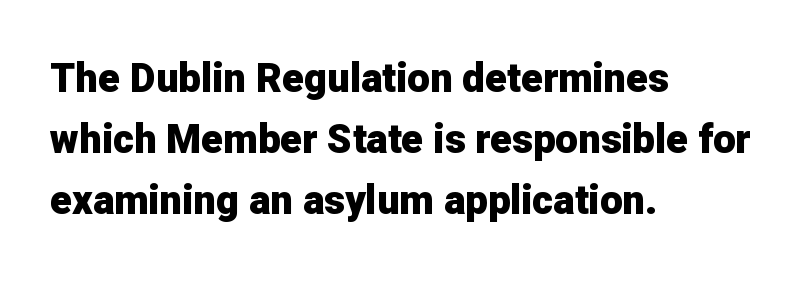
Q: Is the text bold? A: Yes.
Q: Is the text italic (slanted)? A: No, it is upright.
Q: Is the typeface a serif or a sans-serif typeface? A: Sans-serif.
Q: Is the text underlined? A: No.
Q: How is the paragraph aligned? A: Left-aligned.
Q: Is the spacing between letters normal or unusually wide? A: Normal.
Q: Is the spacing between lines tight, normal or loose? A: Normal.
Q: Width (condensed, normal, or wide)? A: Normal.
Q: Stroke contrast? A: Low.
Q: x-height? A: Medium.
Q: Monospaced? A: No.
